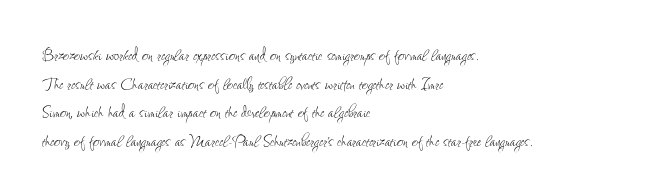
Line beginnings align vertically; line endings do not. Whoever set this chose a conventional vertical rhythm. Stroke mass is kept to a normal reading level or below. Nobody touched the tracking dial on this one.
